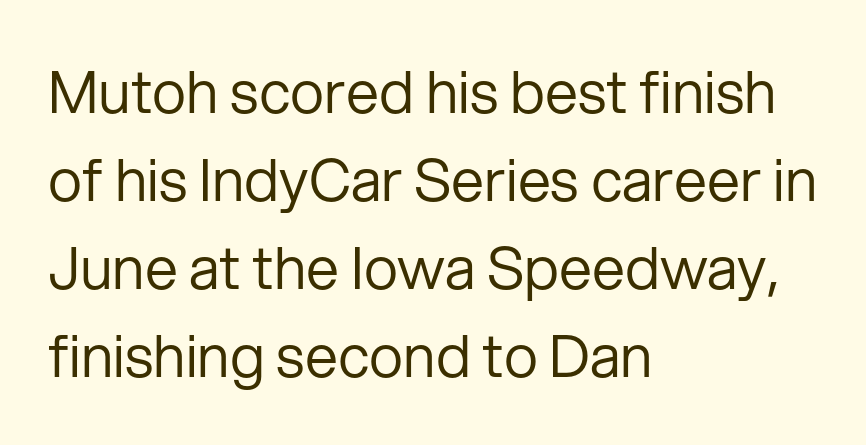
Q: Is the text bold? A: No.
Q: Is the text italic (slanted)? A: No, it is upright.
Q: Is the typeface a serif or a sans-serif typeface? A: Sans-serif.
Q: Is the text underlined? A: No.
Q: How is the paragraph aligned? A: Left-aligned.
Q: Is the spacing between letters normal or unusually wide? A: Normal.
Q: Is the spacing between lines tight, normal or loose? A: Normal.
Q: Width (condensed, normal, or wide)? A: Normal.
Q: Stroke contrast? A: Low.
Q: x-height? A: Medium.
Q: Monospaced? A: No.
